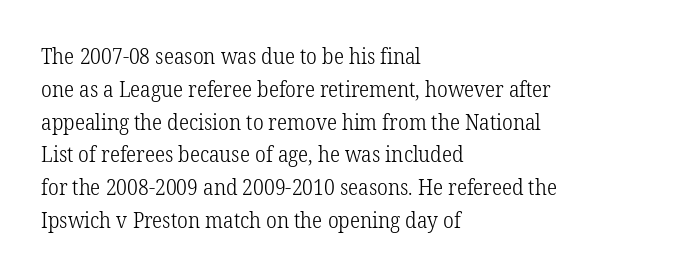
{"italic": "no", "bold": "no", "underline": "no", "align": "left", "line_spacing": "normal", "line_spacing_ratio": 1.56, "letter_spacing": "normal", "letter_spacing_em": 0.0, "glyph_px": 21}
